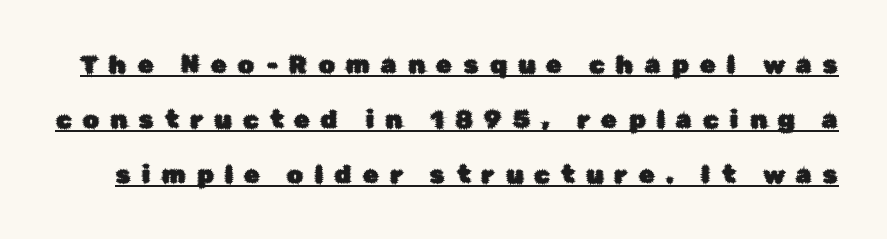
Spacing between characters has been opened up far beyond the box default. This is underlined copy, the kind a proofreader might mark for attention. If you drew a line through each stem, it would be perfectly vertical. Leading: increased.
